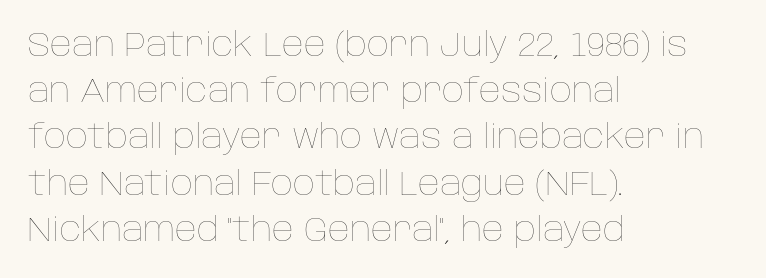
{"italic": "no", "bold": "no", "weight": "thin", "width": "normal", "stroke_contrast": "low", "x_height": "large", "monospaced": "no", "underline": "no", "align": "left", "line_spacing": "normal", "line_spacing_ratio": 1.36, "letter_spacing": "normal", "letter_spacing_em": 0.0, "glyph_px": 34}
